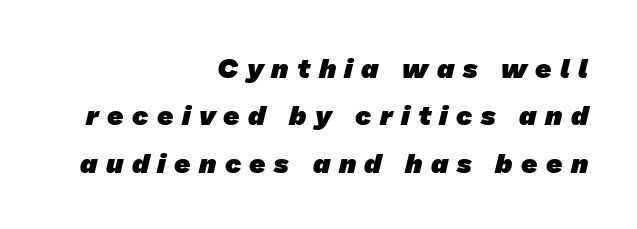
{"serif": "no", "bold": "yes", "weight": "heavy", "width": "normal", "stroke_contrast": "low", "x_height": "medium", "monospaced": "no", "underline": "no", "align": "right", "line_spacing": "normal", "line_spacing_ratio": 1.69, "letter_spacing": "wide", "letter_spacing_em": 0.3, "glyph_px": 28}
